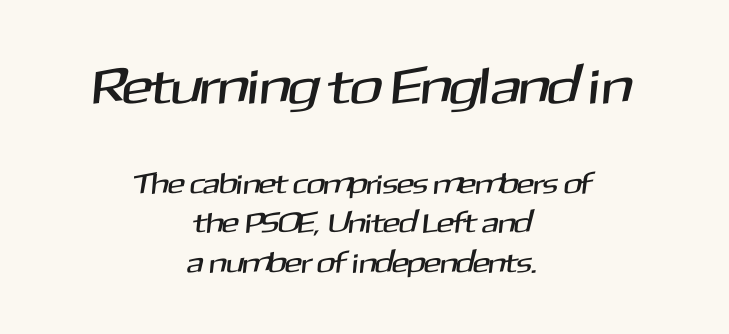
Q: Is the typeface a serif or a sans-serif typeface? A: Sans-serif.
Q: Is the text underlined? A: No.
Q: How is the paragraph aligned? A: Centered.
Q: Is the spacing between letters normal or unusually wide? A: Normal.
Q: Is the spacing between lines tight, normal or loose? A: Normal.
Q: Which block of text is set in a larger size, the first (top) or the second (bottom)? A: The first (top) one.
Q: Width (condensed, normal, or wide)? A: Normal.
Q: Stroke contrast? A: Medium.
Q: x-height? A: Medium.
Q: Monospaced? A: No.
